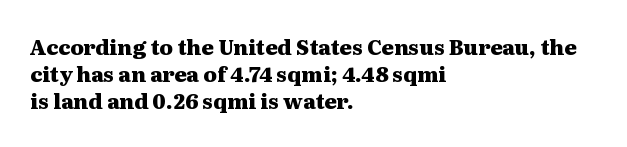
Q: Is the text bold? A: Yes.
Q: Is the text italic (slanted)? A: No, it is upright.
Q: Is the text underlined? A: No.
Q: How is the paragraph aligned? A: Left-aligned.
Q: Is the spacing between letters normal or unusually wide? A: Normal.
Q: Is the spacing between lines tight, normal or loose? A: Normal.
